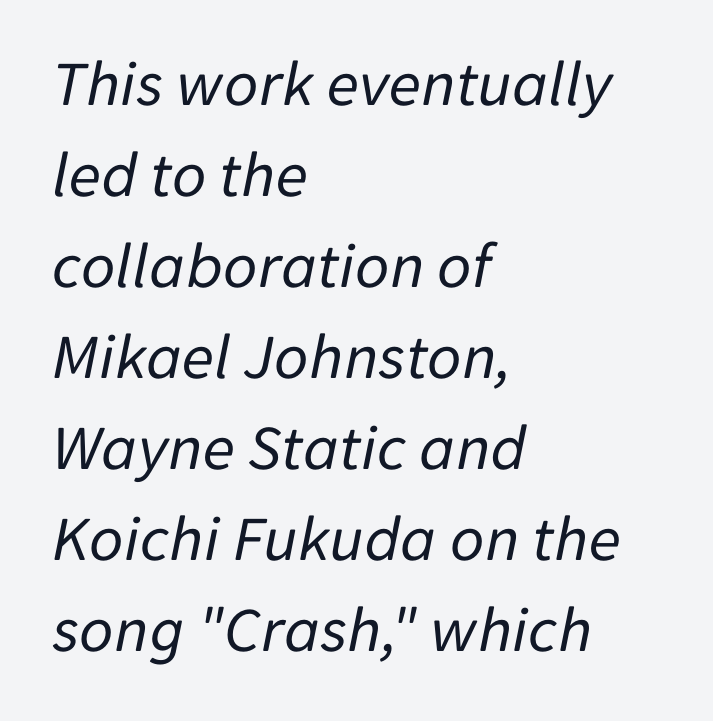
Compared with typical paragraphs, the rows here are spaced about the same. You can tell it's italic because the verticals aren't actually vertical. The tracking reads as untouched default to a designer's eye. A clean baseline with only descenders dipping below it. Stroke mass is kept to a normal reading level or below. The ragged edge is on the right, which tells us the setting is flush left.
